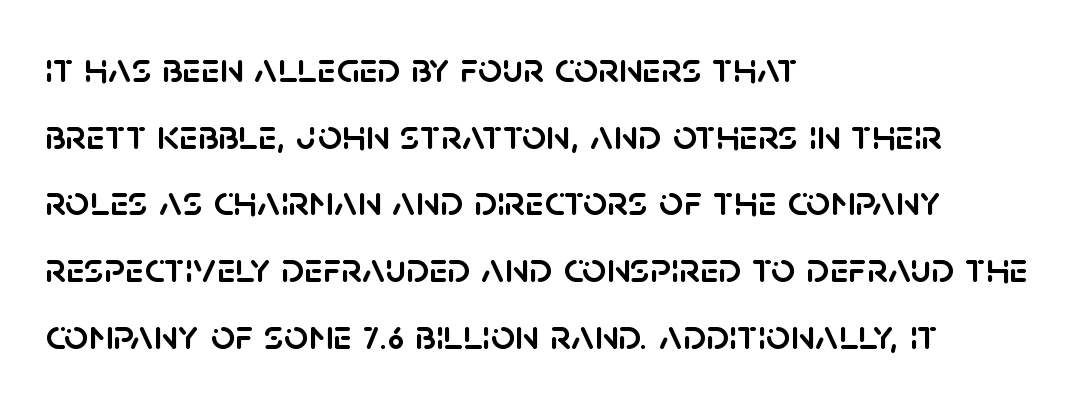
{"serif": "no", "italic": "no", "width": "normal", "stroke_contrast": "low", "x_height": "large", "monospaced": "no", "underline": "no", "align": "left", "line_spacing": "normal", "line_spacing_ratio": 1.55, "letter_spacing": "normal", "letter_spacing_em": 0.0, "glyph_px": 43}
